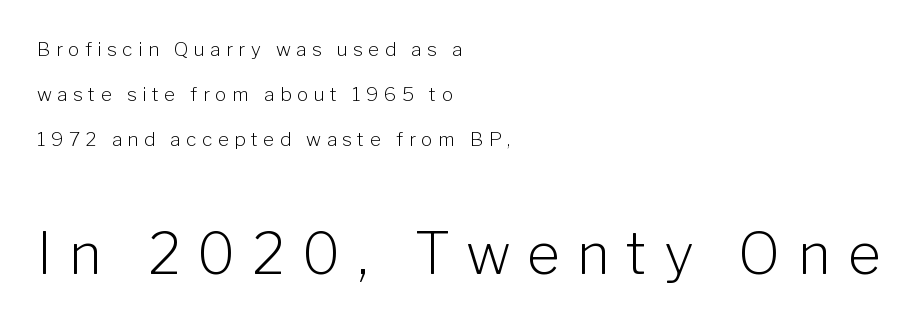
{"serif": "no", "italic": "no", "bold": "no", "weight": "light", "width": "normal", "stroke_contrast": "low", "x_height": "medium", "monospaced": "no", "underline": "no", "align": "left", "line_spacing": "loose", "line_spacing_ratio": 2.37, "letter_spacing": "wide", "letter_spacing_em": 0.29, "larger_block": "second", "size_ratio": 3.0, "glyph_px": 57}
